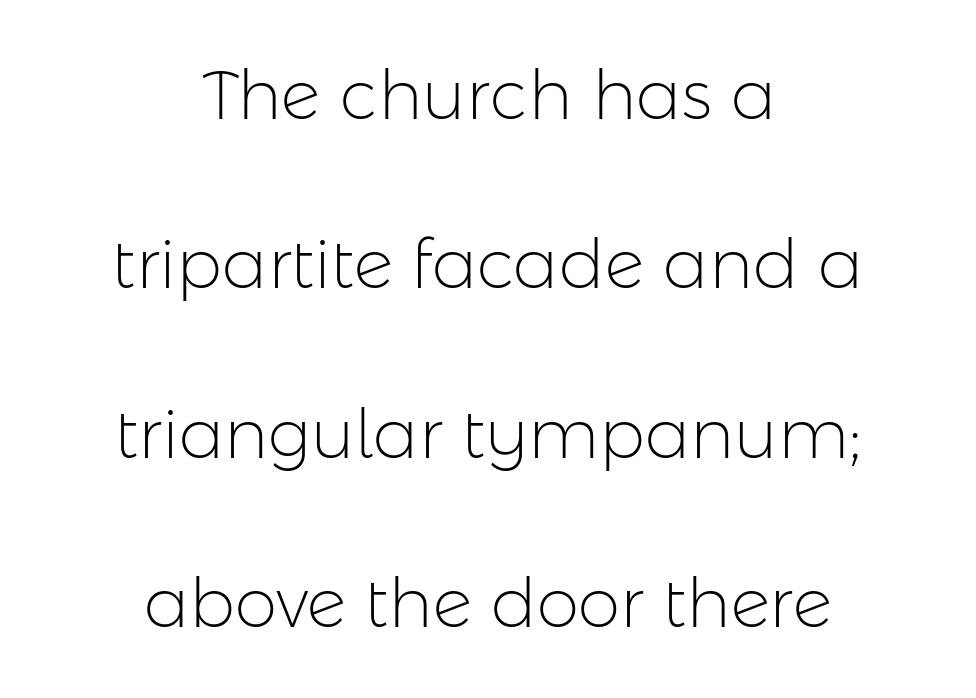
{"serif": "no", "italic": "no", "bold": "no", "weight": "light", "width": "normal", "stroke_contrast": "low", "x_height": "medium", "monospaced": "no", "underline": "no", "align": "center", "line_spacing": "loose", "line_spacing_ratio": 2.49, "letter_spacing": "normal", "letter_spacing_em": 0.0, "glyph_px": 68}
